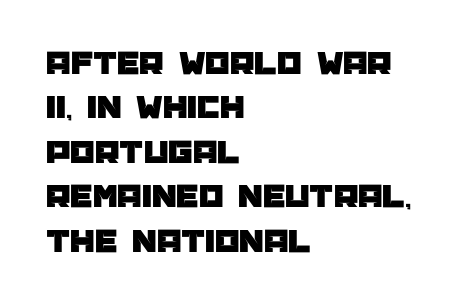
The image shows 35 px sans-serif type, upright; set left-aligned, normal line spacing (1.27x), normal letter spacing, not underlined; low stroke contrast and a large x-height.
